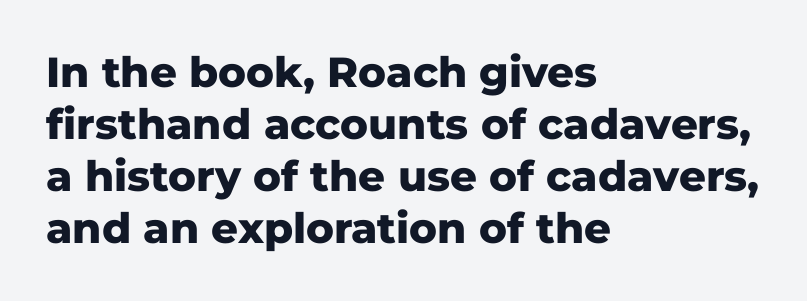
Each letter keeps its own natural width here, so spacing adapts to shape. The space directly below the letters is spotless. Nope, not italic — everything's standing straight. This is sans-serif lettering, the kind often seen on screens and signage. Is the type bold? Yes — the strokes are clearly thick and heavy.
